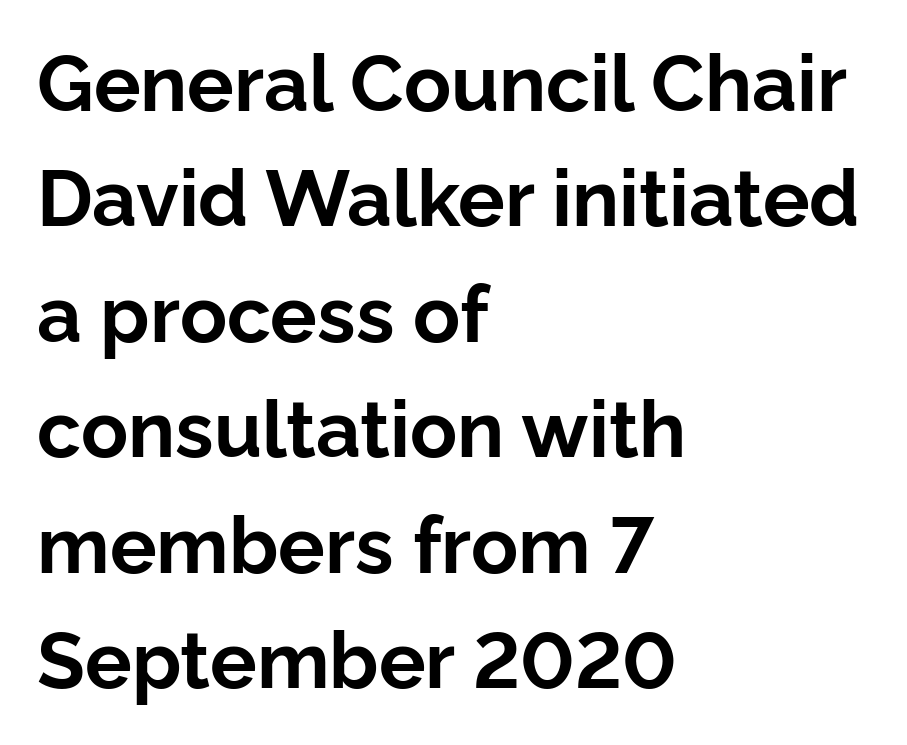
Posture: upright roman. Serif or sans? Sans — the stroke terminals are bare. Stroke thickness is high; the sample reads as a true bold. How are the letters spaced? Ordinarily, with no added tracking. Rule under the text: the space is simply empty. Looks like regular typesetting: each glyph gets only the width it needs.
